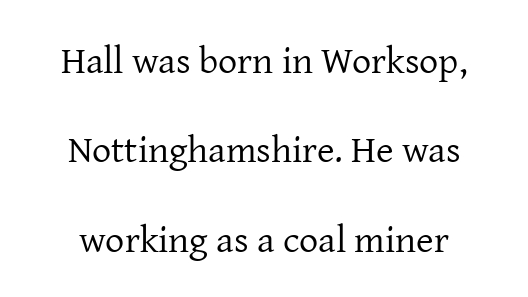
Q: Is the text bold? A: No.
Q: Is the text italic (slanted)? A: No, it is upright.
Q: Is the typeface a serif or a sans-serif typeface? A: Serif.
Q: Is the text underlined? A: No.
Q: How is the paragraph aligned? A: Centered.
Q: Is the spacing between letters normal or unusually wide? A: Normal.
Q: Is the spacing between lines tight, normal or loose? A: Loose.
Q: Width (condensed, normal, or wide)? A: Normal.
Q: Stroke contrast? A: Low.
Q: x-height? A: Medium.
Q: Monospaced? A: No.
